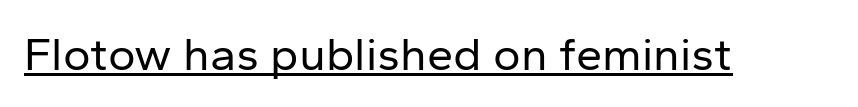
Q: Is the text bold? A: No.
Q: Is the text italic (slanted)? A: No, it is upright.
Q: Is the typeface a serif or a sans-serif typeface? A: Sans-serif.
Q: Is the text underlined? A: Yes.
Q: Is the spacing between letters normal or unusually wide? A: Normal.
Q: Width (condensed, normal, or wide)? A: Normal.
Q: Stroke contrast? A: Low.
Q: x-height? A: Medium.
Q: Monospaced? A: No.
